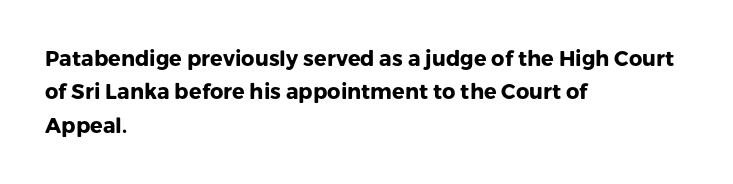
{"italic": "no", "bold": "yes", "underline": "no", "align": "left", "line_spacing": "normal", "line_spacing_ratio": 1.59, "letter_spacing": "normal", "letter_spacing_em": 0.0, "glyph_px": 21}
